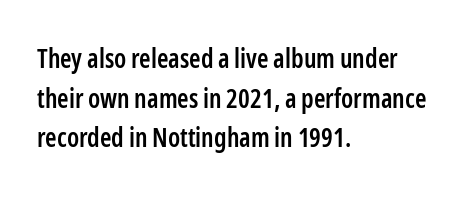
If you measured baseline to baseline, you'd find a middling distance. The typesetting leans somewhat heavy: a semibold. Which margin do the lines hug? The left one — the right edge is uneven. The font's upright variant was chosen for this text.
